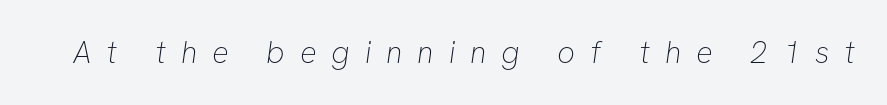
{"serif": "no", "bold": "no", "weight": "thin", "width": "normal", "stroke_contrast": "low", "x_height": "medium", "monospaced": "no", "underline": "no", "letter_spacing": "wide", "letter_spacing_em": 0.48, "glyph_px": 31}
